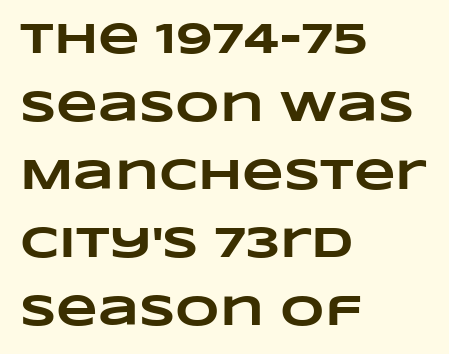
{"bold": "yes", "weight": "heavy", "width": "wide", "stroke_contrast": "low", "x_height": "large", "monospaced": "no", "underline": "no", "align": "left", "line_spacing": "normal", "line_spacing_ratio": 1.58, "letter_spacing": "normal", "letter_spacing_em": 0.0, "glyph_px": 43}
